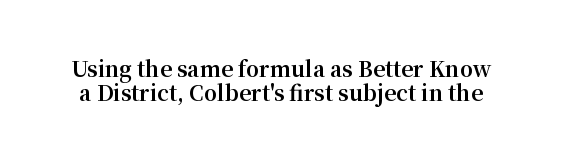
Q: Is the text bold? A: Yes.
Q: Is the text italic (slanted)? A: No, it is upright.
Q: Is the text underlined? A: No.
Q: Is the spacing between letters normal or unusually wide? A: Normal.
Q: Is the spacing between lines tight, normal or loose? A: Tight.
